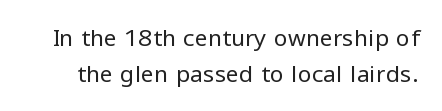
Q: Is the text bold? A: No.
Q: Is the text italic (slanted)? A: No, it is upright.
Q: Is the text underlined? A: No.
Q: Is the spacing between letters normal or unusually wide? A: Normal.
Q: Is the spacing between lines tight, normal or loose? A: Normal.
